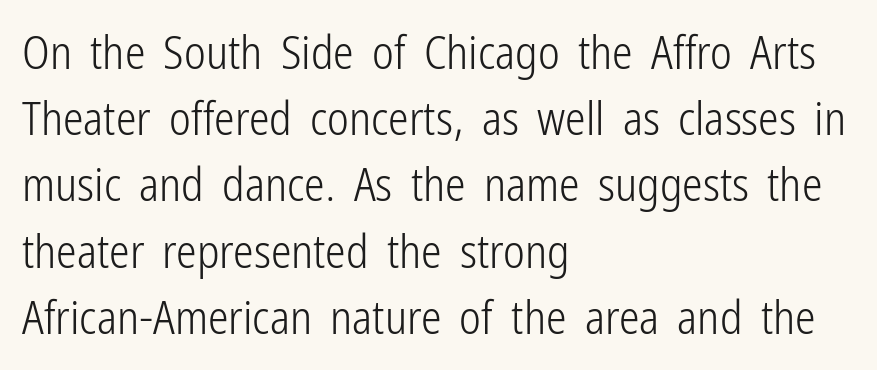
Summary of vertical rhythm: regular, with standard interline spacing. Students, note that the glyphs here touch the page at normal intervals. Descenders are the only things crossing below the line. Typeset ragged right — the left edge is the straight one. The type family on display is of the sans-serif kind. The characters are drawn with everyday or finer stroke widths.
